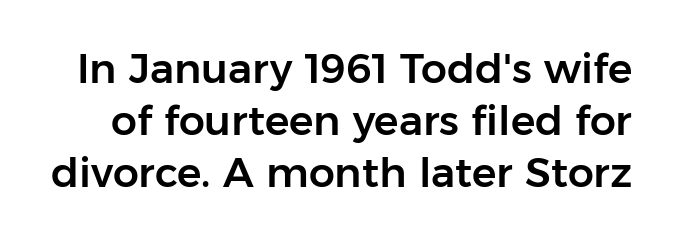
The axis of the letterforms is exactly vertical. The rows are spaced the way most documents space them. Words appear dense and cohesive because spacing is normal. Type style note: lacks serifs. These lines are rendered in a variable-pitch font. Clear beneath every line of the passage.
